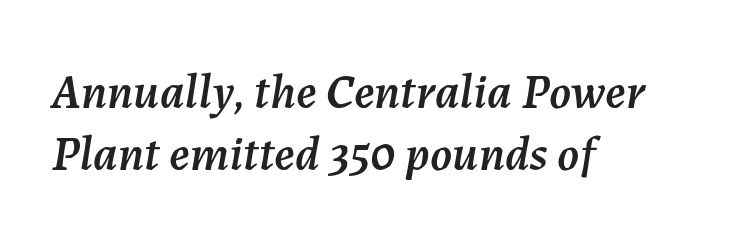
The image shows 49 px text type, italic (leaning right); set left-aligned, normal line spacing (1.27x), normal letter spacing, not underlined; medium stroke contrast and a medium x-height.
